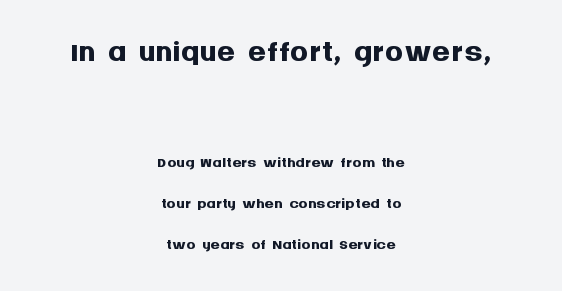
The image shows 46 px semibold sans-serif type, upright; set centered, line spacing 1.8x, normal letter spacing, not underlined; the first (top) block is 2.0x larger; medium stroke contrast and a large x-height.
